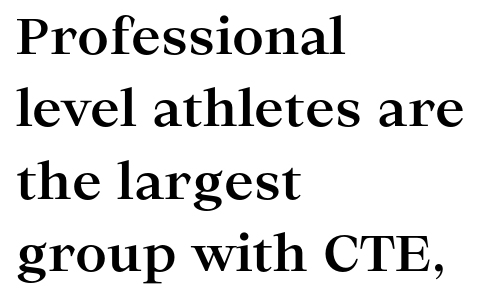
{"serif": "yes", "italic": "no", "bold": "yes", "weight": "bold", "width": "wide", "stroke_contrast": "high", "x_height": "medium", "monospaced": "no", "underline": "no", "align": "left", "line_spacing": "normal", "line_spacing_ratio": 1.45, "letter_spacing": "normal", "letter_spacing_em": 0.0, "glyph_px": 50}
